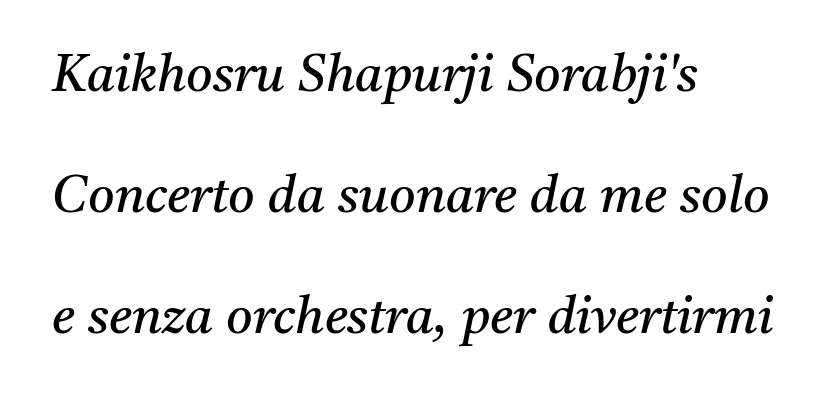
Yep, that's italic — everything's leaning. The passage is arranged the way most books set body copy — flush left. What stands out about the letter spacing? Nothing — it is the standard amount. Is this a fixed-width face? No — the glyphs have proportional, varying widths. I'd call this a serif setting — the letters wear small feet.
